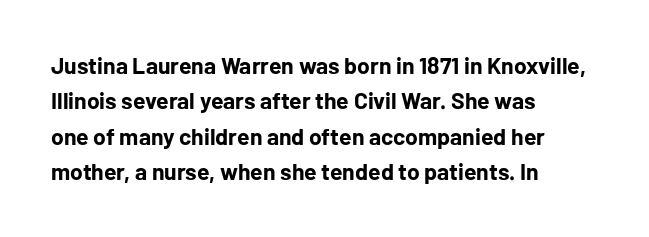
Q: Is the text bold? A: Yes.
Q: Is the text italic (slanted)? A: No, it is upright.
Q: Is the text underlined? A: No.
Q: How is the paragraph aligned? A: Left-aligned.
Q: Is the spacing between letters normal or unusually wide? A: Normal.
Q: Is the spacing between lines tight, normal or loose? A: Normal.
